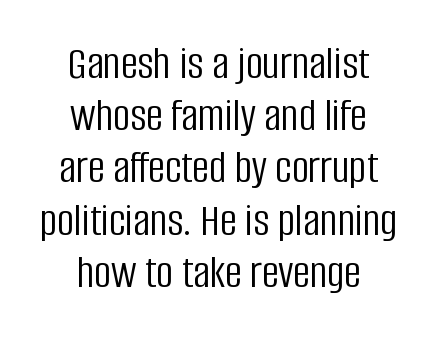
The image shows 47 px light, condensed sans-serif type, upright; set centered, tight line spacing (1.11x), normal letter spacing, not underlined; low stroke contrast and a large x-height.
